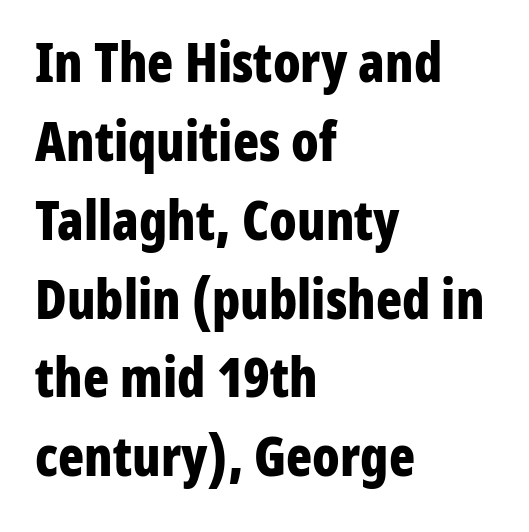
The typography opts for an upright posture over an oblique one. The face used here has the dense, thick strokes of a bold. Descender tails drop into unmarked territory. The horizontal fit of the characters is conventional and even. Note the varied advance widths — an 'i' is clearly narrower than an 'm'.
